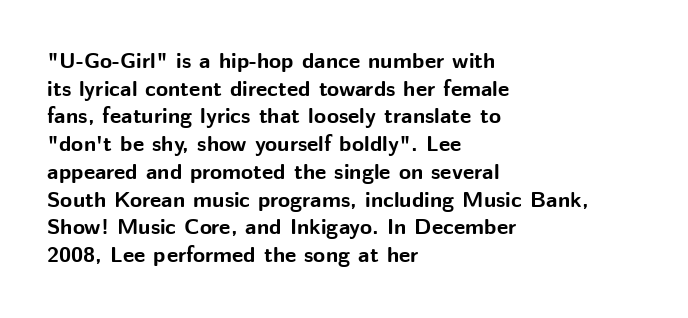
The image shows 22 px bold type, upright; set left-aligned, normal line spacing (1.26x), normal letter spacing, not underlined.
